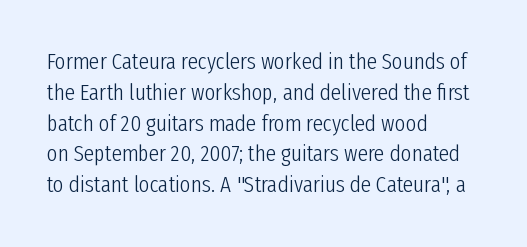
The image shows 23 px text type, upright; set left-aligned, normal line spacing (1.34x), normal letter spacing, not underlined.
